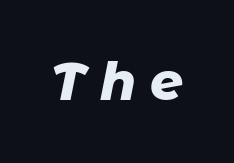
Glance below the letters and you will spot only blank space. The passage shown is typed in a proportional face where columns would drift. When letters slant like this, we call the style italic. Heavy, bold letterforms.
